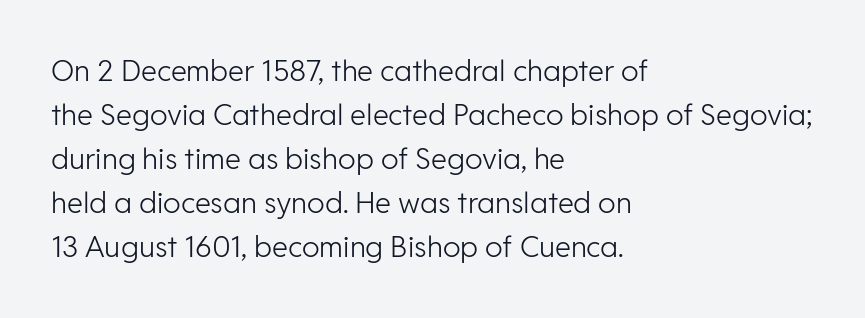
This sample has the flowing, uneven cadence of proportional lettering. Rule under the text: the space is simply empty. Unbolded letterforms with no extra heft. Whoever set this chose a conventional vertical rhythm. The rendering keeps characters at their native spacing. Do the letters lean? They stand straight.
